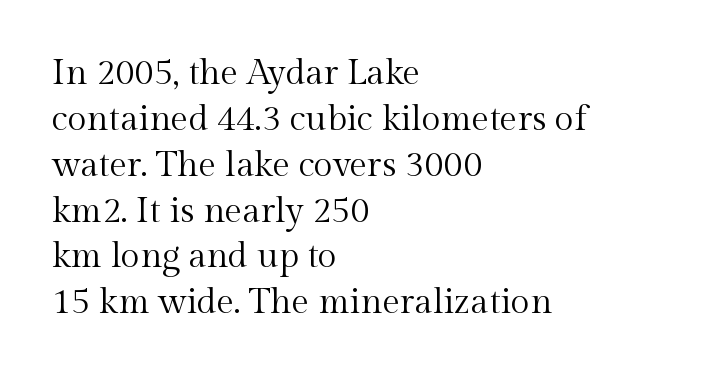
{"serif": "yes", "italic": "no", "bold": "no", "weight": "regular", "width": "normal", "x_height": "medium", "monospaced": "no", "underline": "no", "align": "left", "line_spacing": "normal", "line_spacing_ratio": 1.31, "letter_spacing": "normal", "letter_spacing_em": 0.0, "glyph_px": 35}
